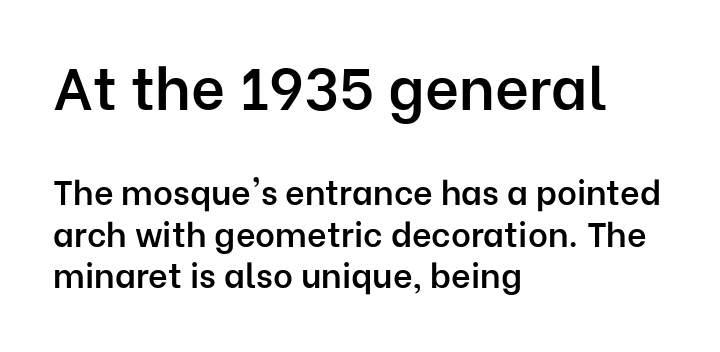
{"serif": "no", "italic": "no", "bold": "semi", "weight": "semibold", "width": "normal", "stroke_contrast": "low", "x_height": "medium", "monospaced": "no", "underline": "no", "align": "left", "line_spacing_ratio": 1.22, "letter_spacing": "normal", "letter_spacing_em": 0.0, "larger_block": "first", "size_ratio": 1.74, "glyph_px": 59}
